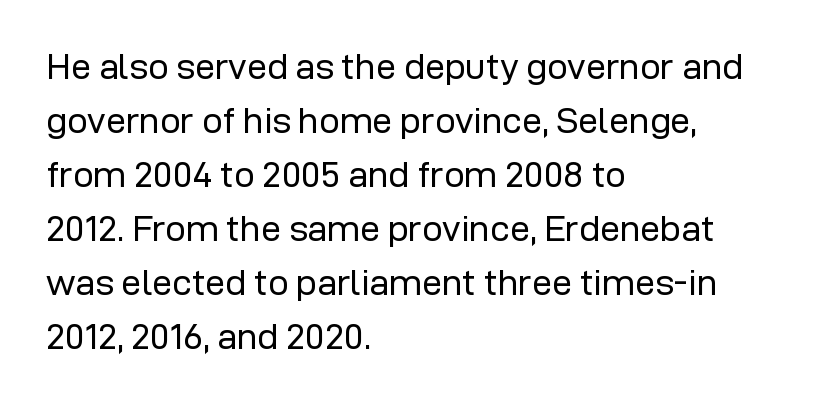
{"serif": "no", "italic": "no", "bold": "no", "weight": "regular", "width": "normal", "stroke_contrast": "low", "x_height": "medium", "monospaced": "no", "underline": "no", "align": "left", "line_spacing": "normal", "line_spacing_ratio": 1.5, "letter_spacing": "normal", "letter_spacing_em": 0.0, "glyph_px": 36}
